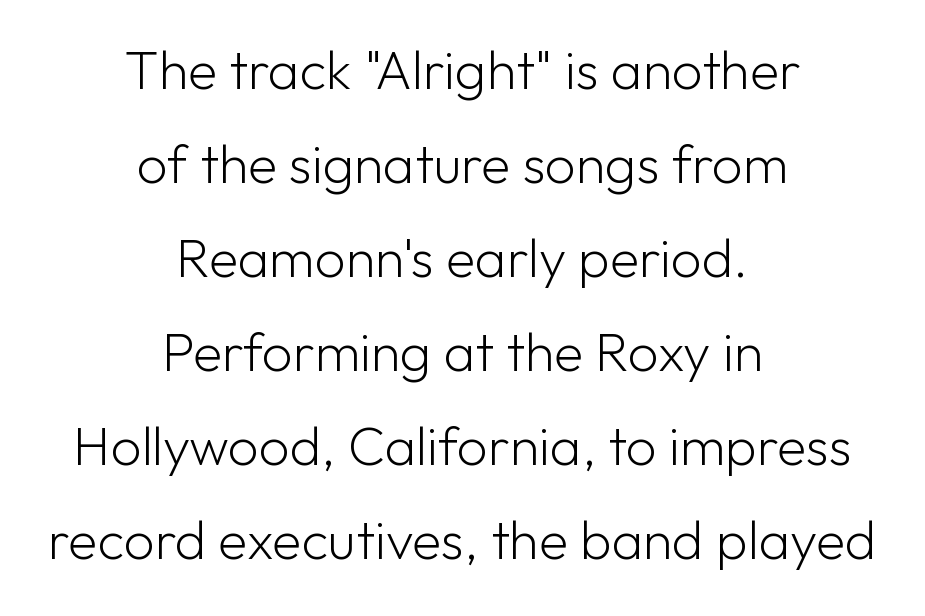
The space directly below the letters is spotless. Nope, not italic — everything's standing straight. The type is set solid horizontally, with unmodified tracking. This sample uses a sans-serif face. The rendering uses natural spacing where letterforms have individual widths.
